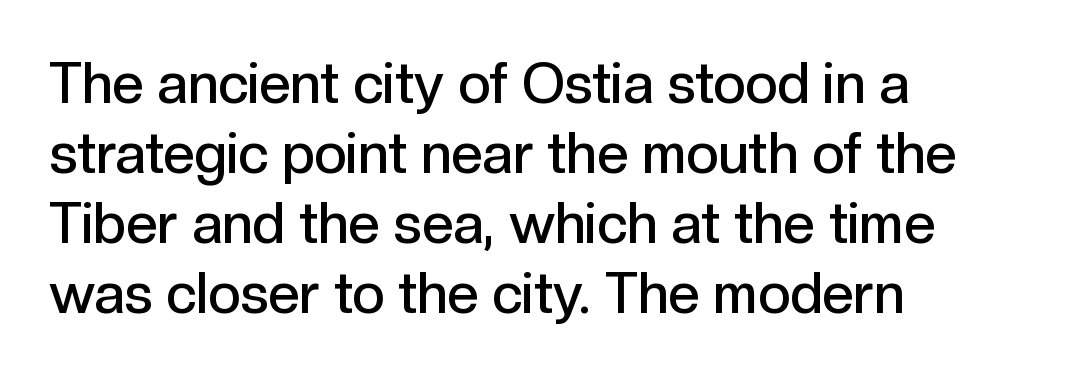
Left-aligned paragraph, ragged on the right. The line-height multiplier appears to be the usual default. The rendering keeps characters at their native spacing. The space directly below the letters is spotless. Is this a fixed-width face? No — the glyphs have proportional, varying widths. The face used here is a semibold: visibly heavier than regular, lighter than bold.
